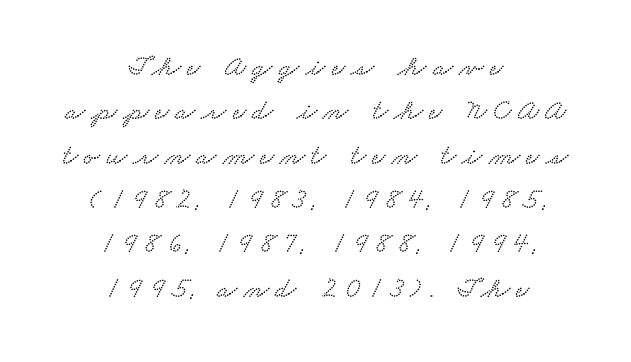
Where is the straight margin? There isn't one; the lines are centered. This block has exactly the height ordinary leading produces. Lines of text with bare space underneath. A typesetter would call this proportional, since set widths differ per character.
